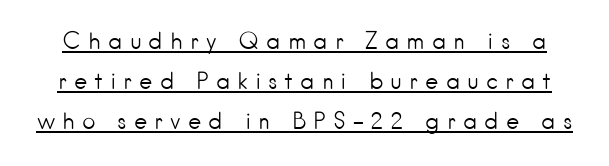
{"italic": "no", "bold": "no", "underline": "yes", "line_spacing_ratio": 1.73, "letter_spacing": "wide", "letter_spacing_em": 0.3, "glyph_px": 23}
